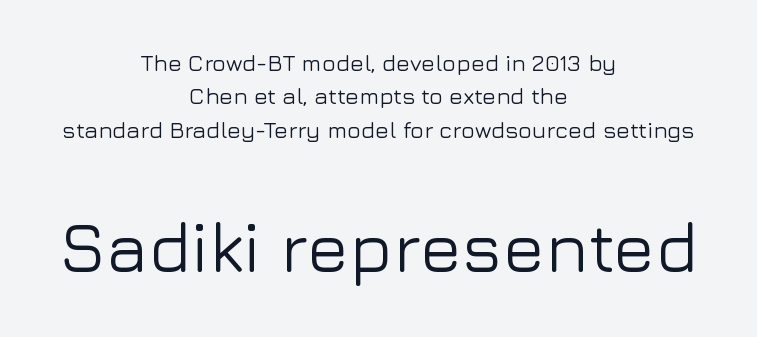
A typesetter would label this face a sans. Reading down the block, each line starts at a different indent, mirrored at its end. Check the space under the baseline: it is left empty. Letter spacing: default. Each letter keeps its own natural width here, so spacing adapts to shape.
